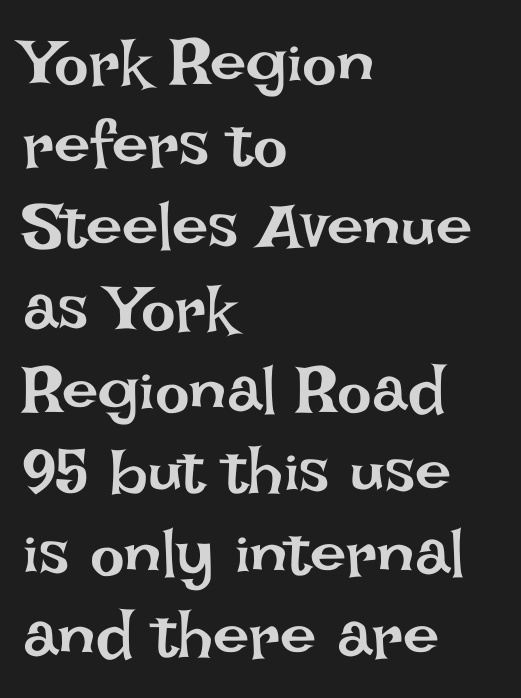
The lines sit at an ordinary, default distance from one another. Posture: straight, roman, zero tilt. No letter is thick-stroked: the sample isn't bold. You could not count columns in this text — the font is proportionally spaced. What stands out about the letter spacing? Nothing — it is the standard amount. The glyphs are unaccompanied by any horizontal stroke below them.
